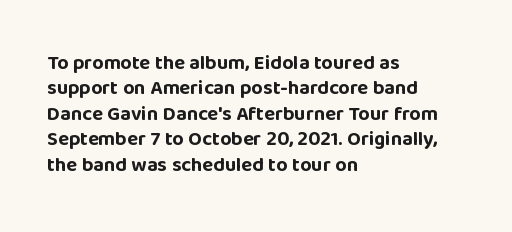
Q: Is the text bold? A: Yes.
Q: Is the text italic (slanted)? A: No, it is upright.
Q: Is the text underlined? A: No.
Q: How is the paragraph aligned? A: Left-aligned.
Q: Is the spacing between letters normal or unusually wide? A: Normal.
Q: Is the spacing between lines tight, normal or loose? A: Normal.
